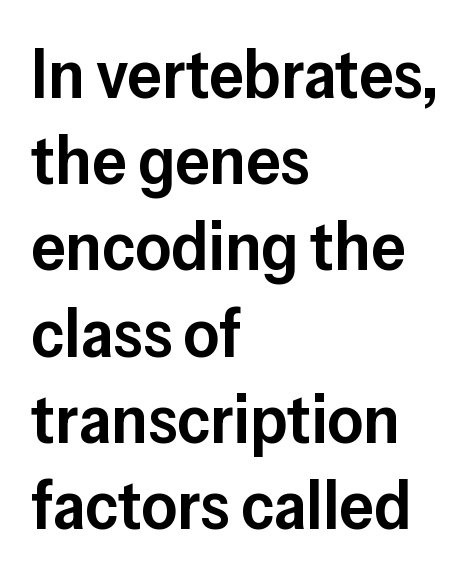
The image shows 69 px semibold sans-serif type, upright; set left-aligned, normal line spacing (1.25x), normal letter spacing, not underlined; low stroke contrast and a medium x-height.
